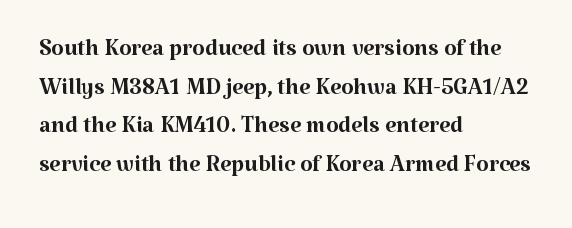
Q: Is the text bold? A: No.
Q: Is the text italic (slanted)? A: No, it is upright.
Q: Is the typeface a serif or a sans-serif typeface? A: Serif.
Q: Is the text underlined? A: No.
Q: How is the paragraph aligned? A: Left-aligned.
Q: Is the spacing between letters normal or unusually wide? A: Normal.
Q: Width (condensed, normal, or wide)? A: Normal.
Q: Stroke contrast? A: Medium.
Q: x-height? A: Medium.
Q: Monospaced? A: No.
